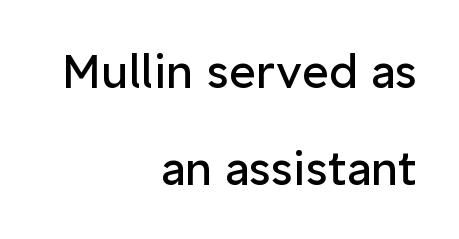
{"serif": "no", "italic": "no", "bold": "no", "weight": "regular", "width": "normal", "stroke_contrast": "low", "x_height": "medium", "monospaced": "no", "underline": "no", "align": "right", "line_spacing": "loose", "line_spacing_ratio": 2.1, "letter_spacing": "normal", "letter_spacing_em": 0.0, "glyph_px": 46}
